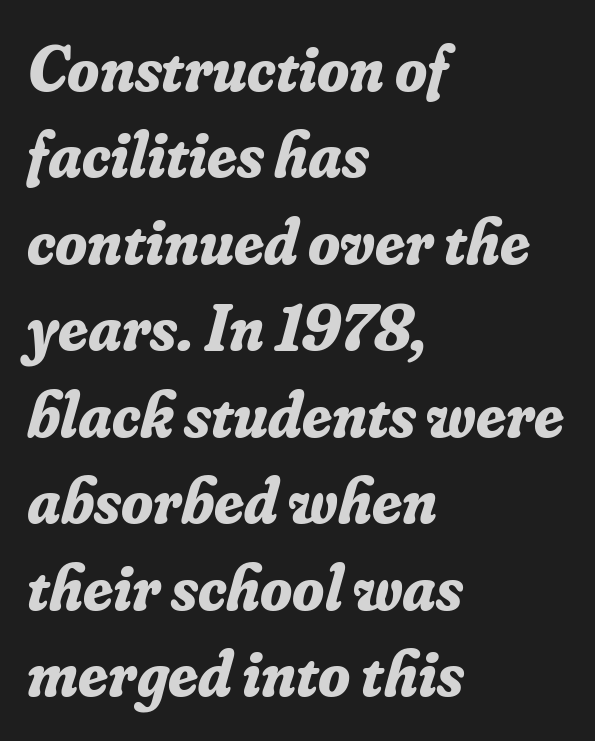
Q: Is the text bold? A: Yes.
Q: Is the text italic (slanted)? A: Yes, it leans right by about 16 degrees.
Q: Is the typeface a serif or a sans-serif typeface? A: Serif.
Q: Is the text underlined? A: No.
Q: How is the paragraph aligned? A: Left-aligned.
Q: Is the spacing between letters normal or unusually wide? A: Normal.
Q: Is the spacing between lines tight, normal or loose? A: Normal.
Q: Width (condensed, normal, or wide)? A: Normal.
Q: Stroke contrast? A: Low.
Q: x-height? A: Small.
Q: Monospaced? A: No.
